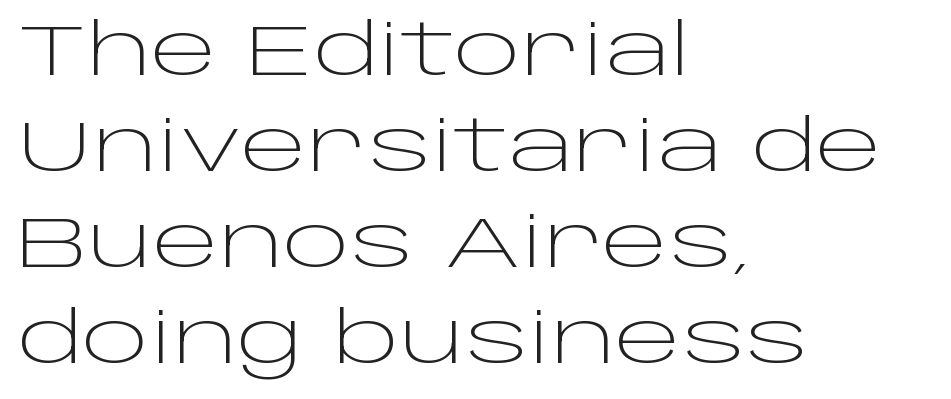
The image shows 71 px light, wide sans-serif type, upright; set left-aligned, normal line spacing (1.35x), normal letter spacing, not underlined; low stroke contrast and a large x-height.
